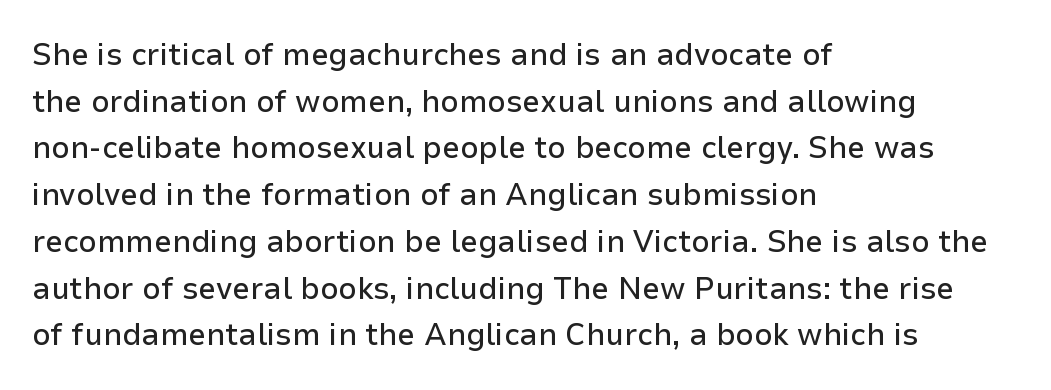
{"serif": "no", "italic": "no", "width": "normal", "stroke_contrast": "low", "x_height": "medium", "monospaced": "no", "underline": "no", "align": "left", "line_spacing": "normal", "line_spacing_ratio": 1.46, "letter_spacing": "normal", "letter_spacing_em": 0.0, "glyph_px": 32}
